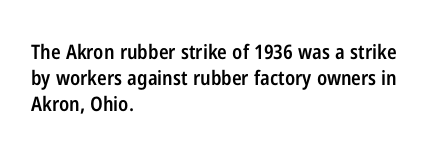
{"italic": "no", "bold": "semi", "underline": "no", "align": "left", "line_spacing": "normal", "line_spacing_ratio": 1.3, "letter_spacing": "normal", "letter_spacing_em": 0.0, "glyph_px": 20}
